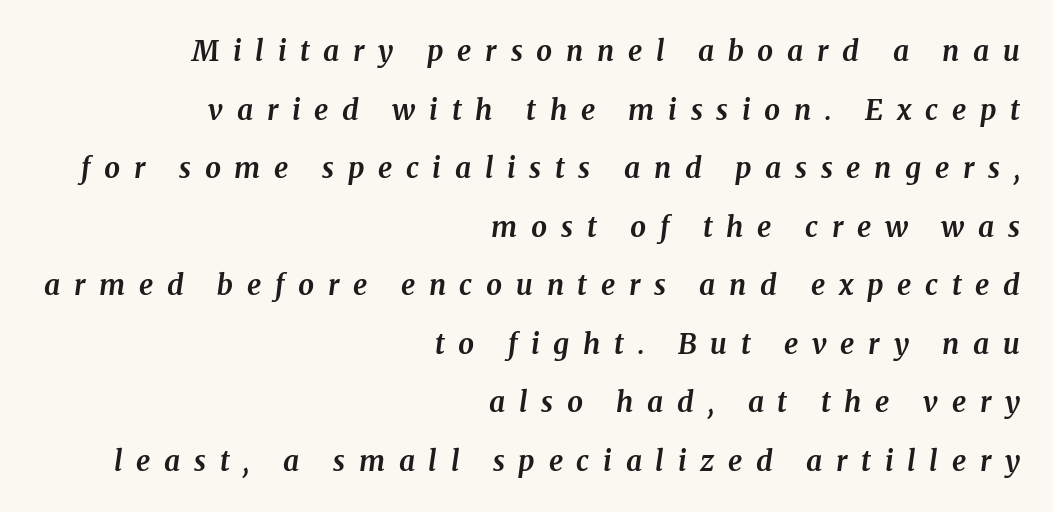
The image shows 28 px bold serif type, italic (leaning right); set right-aligned, loose line spacing (2.09x), unusually wide letter spacing (+0.49 em), not underlined; medium stroke contrast and a medium x-height.
